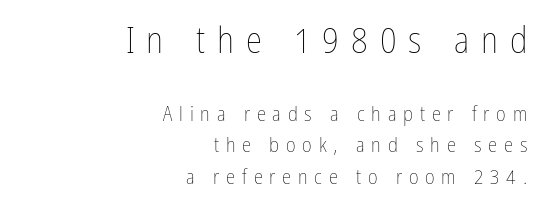
The image shows 37 px thin, condensed type, upright; set right-aligned, normal line spacing (1.48x), unusually wide letter spacing (+0.32 em), not underlined; the first (top) block is 1.76x larger; low stroke contrast and a medium x-height.
